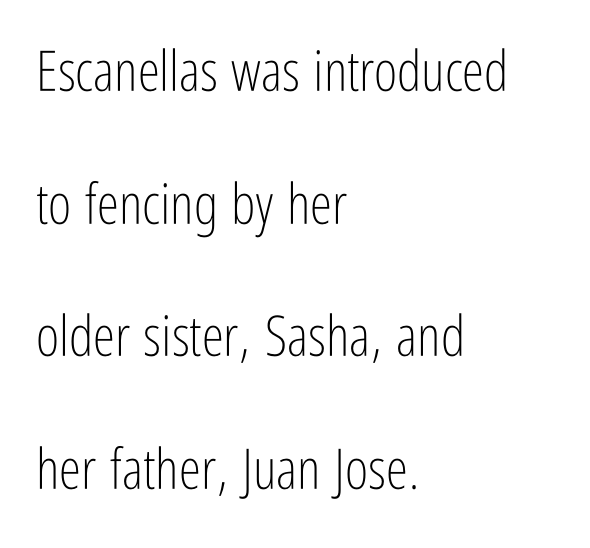
{"serif": "no", "italic": "no", "bold": "no", "weight": "light", "width": "condensed", "stroke_contrast": "low", "x_height": "medium", "monospaced": "no", "underline": "no", "align": "left", "line_spacing": "loose", "line_spacing_ratio": 2.37, "letter_spacing": "normal", "letter_spacing_em": 0.0, "glyph_px": 56}
